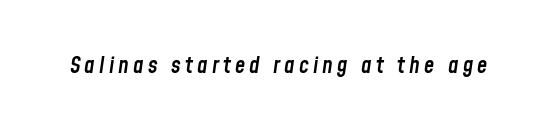
The image shows 23 px text type, italic (leaning right); set not underlined.
